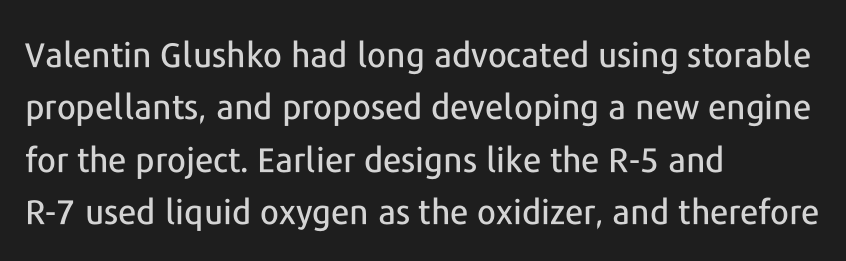
Q: Is the text italic (slanted)? A: No, it is upright.
Q: Is the typeface a serif or a sans-serif typeface? A: Sans-serif.
Q: Is the text underlined? A: No.
Q: How is the paragraph aligned? A: Left-aligned.
Q: Is the spacing between letters normal or unusually wide? A: Normal.
Q: Is the spacing between lines tight, normal or loose? A: Normal.
Q: Width (condensed, normal, or wide)? A: Normal.
Q: Stroke contrast? A: Low.
Q: x-height? A: Medium.
Q: Monospaced? A: No.
